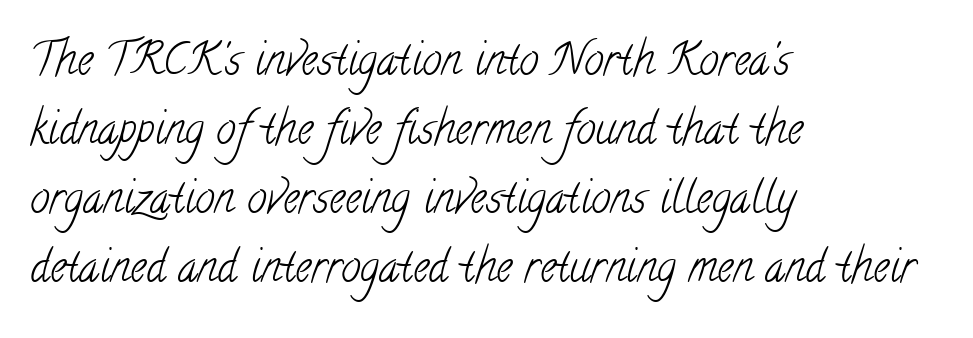
The image shows 44 px light, condensed serif type; set left-aligned, normal line spacing (1.57x), normal letter spacing, not underlined; low stroke contrast and a small x-height.
